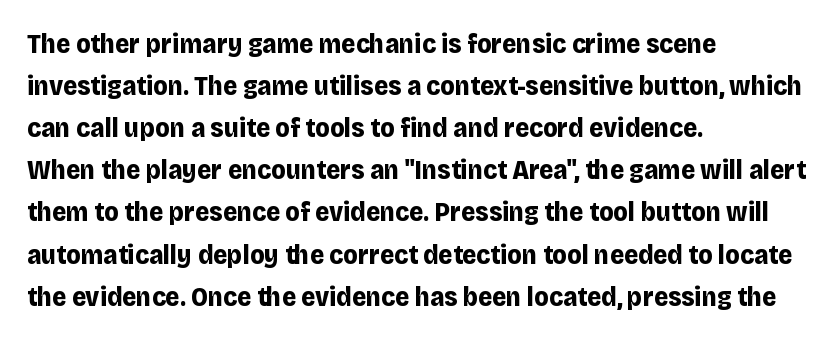
Nothing unusual about the tracking: characters are spaced as the font intends. Layout note: lines flush left. Does the lettering tilt? It doesn't — this is upright. The characters look thick and weighty, a clear bold. If you measured baseline to baseline, you'd find a middling distance. Underlining? Definitely not there.
